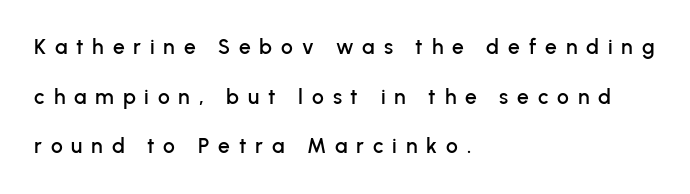
The image shows 21 px text type, upright; set left-aligned, loose line spacing (2.36x), unusually wide letter spacing (+0.42 em), not underlined.
